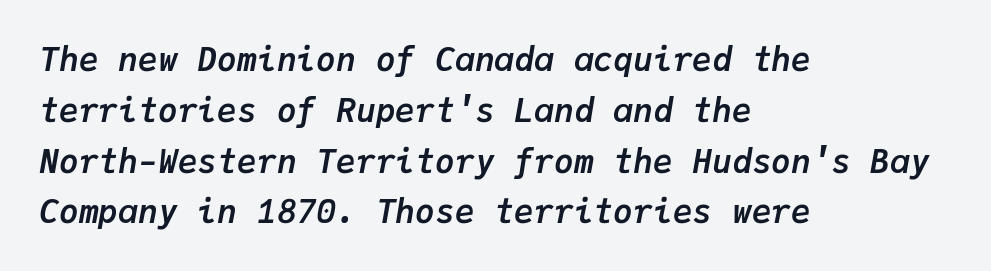
Q: Is the text bold? A: Yes.
Q: Is the text italic (slanted)? A: Yes, it leans right by about 9 degrees.
Q: Is the text underlined? A: No.
Q: How is the paragraph aligned? A: Left-aligned.
Q: Is the spacing between letters normal or unusually wide? A: Normal.
Q: Is the spacing between lines tight, normal or loose? A: Normal.
Q: Width (condensed, normal, or wide)? A: Normal.
Q: Stroke contrast? A: Low.
Q: x-height? A: Medium.
Q: Monospaced? A: Yes.
